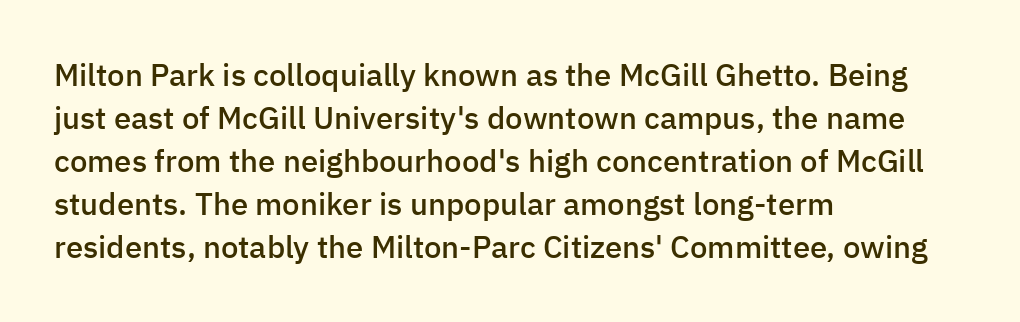
The block of text has a typical density, with ordinary space between rows. Here the glyphs are tracked normally, forming tight word shapes. These lines were composed using upright roman letters. Descenders are the only things crossing below the line.
